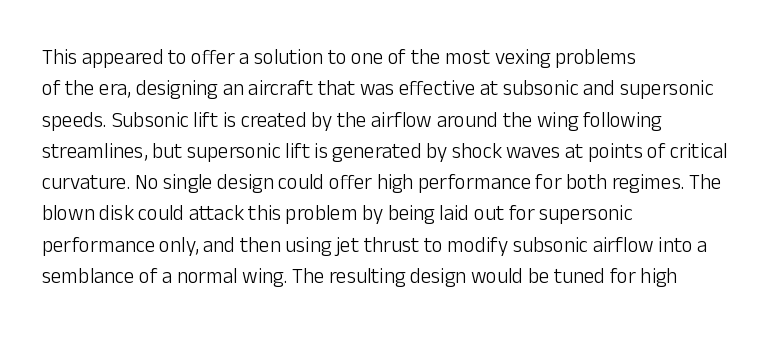
Ordinary non-slanted type is in use. Honestly, the row spacing looks completely unremarkable. These lines keep a tight, regular rhythm from letter to letter. These lines stack with their left ends in a neat column.
